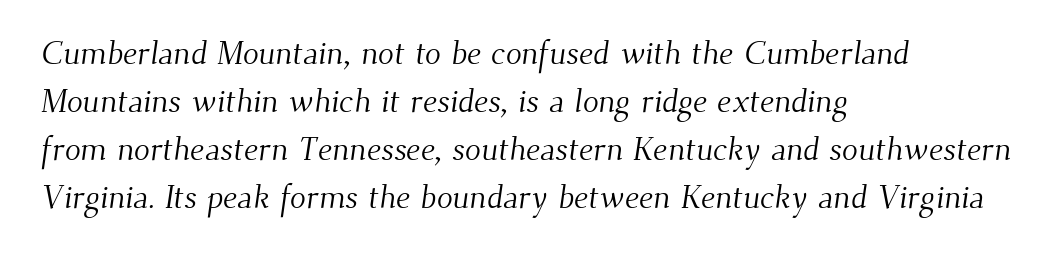
Q: Is the text bold? A: No.
Q: Is the typeface a serif or a sans-serif typeface? A: Serif.
Q: Is the text underlined? A: No.
Q: How is the paragraph aligned? A: Left-aligned.
Q: Is the spacing between letters normal or unusually wide? A: Normal.
Q: Is the spacing between lines tight, normal or loose? A: Normal.
Q: Width (condensed, normal, or wide)? A: Normal.
Q: Stroke contrast? A: Medium.
Q: x-height? A: Small.
Q: Monospaced? A: No.
